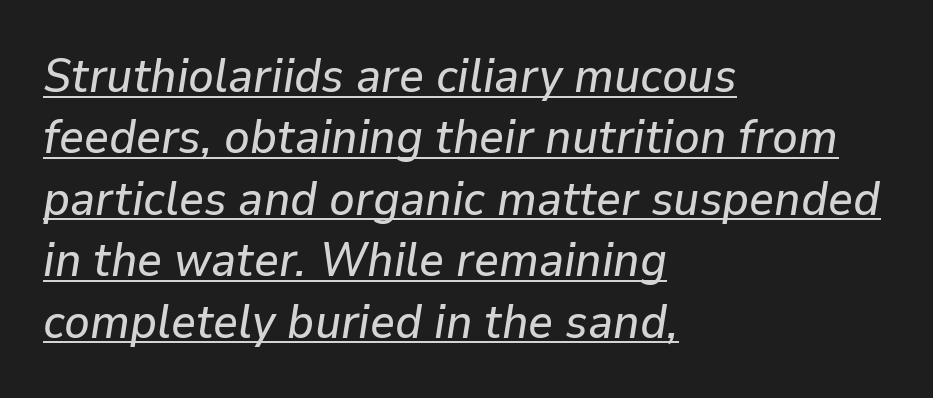
Q: Is the text italic (slanted)? A: Yes, it leans right by about 9 degrees.
Q: Is the text underlined? A: Yes.
Q: How is the paragraph aligned? A: Left-aligned.
Q: Is the spacing between letters normal or unusually wide? A: Normal.
Q: Is the spacing between lines tight, normal or loose? A: Normal.
Q: Width (condensed, normal, or wide)? A: Normal.
Q: Stroke contrast? A: Low.
Q: x-height? A: Medium.
Q: Monospaced? A: No.
